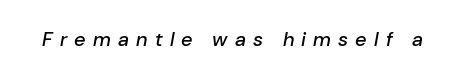
Q: Is the text italic (slanted)? A: Yes, it leans right by about 10 degrees.
Q: Is the text underlined? A: No.
Q: Is the spacing between letters normal or unusually wide? A: Unusually wide.
